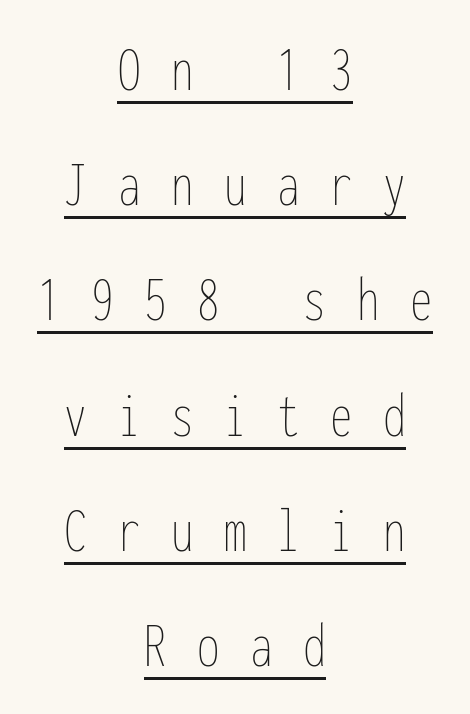
Q: Is the text bold? A: No.
Q: Is the text italic (slanted)? A: No, it is upright.
Q: Is the text underlined? A: Yes.
Q: How is the paragraph aligned? A: Centered.
Q: Is the spacing between letters normal or unusually wide? A: Unusually wide.
Q: Width (condensed, normal, or wide)? A: Condensed.
Q: Stroke contrast? A: Low.
Q: x-height? A: Medium.
Q: Monospaced? A: Yes.
